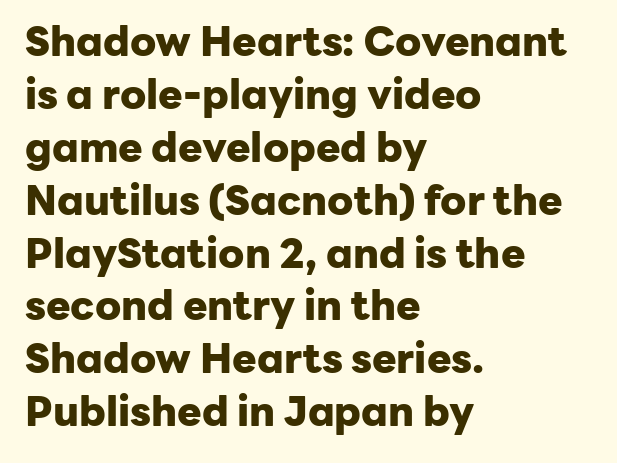
Beneath every word, the page is bare. You can tell from the bare stems that sans-serif type was used. Tall strokes in this sample are plumb rather than angled. Emphasis by weight is at full strength: bold. Leftover space on each line is placed entirely after the last word. Is this a fixed-width face? No — the glyphs have proportional, varying widths.
